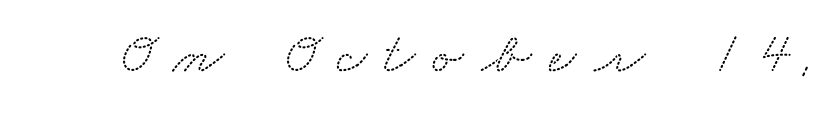
Q: Is the typeface a serif or a sans-serif typeface? A: Serif.
Q: Is the text underlined? A: No.
Q: Is the spacing between letters normal or unusually wide? A: Unusually wide.
Q: Width (condensed, normal, or wide)? A: Wide.
Q: Stroke contrast? A: Low.
Q: x-height? A: Small.
Q: Monospaced? A: No.
